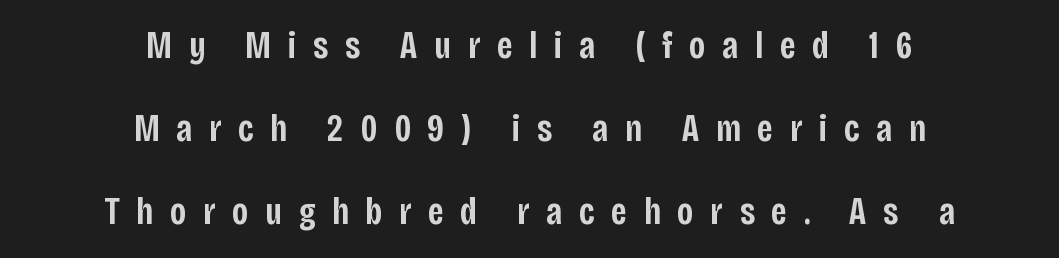
Q: Is the text bold? A: Semi-bold.
Q: Is the text italic (slanted)? A: No, it is upright.
Q: Is the typeface a serif or a sans-serif typeface? A: Sans-serif.
Q: Is the text underlined? A: No.
Q: How is the paragraph aligned? A: Centered.
Q: Is the spacing between letters normal or unusually wide? A: Unusually wide.
Q: Is the spacing between lines tight, normal or loose? A: Loose.
Q: Width (condensed, normal, or wide)? A: Condensed.
Q: Stroke contrast? A: Low.
Q: x-height? A: Large.
Q: Monospaced? A: No.
